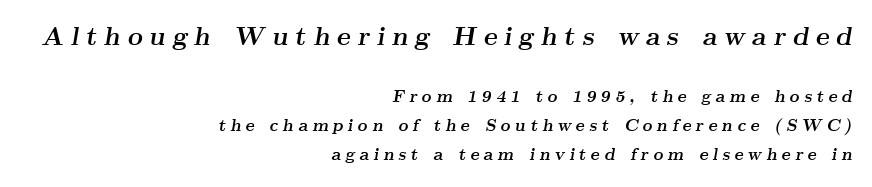
{"italic": "yes", "lean": "right", "slant_degrees": 9, "bold": "yes", "underline": "no", "align": "right", "line_spacing_ratio": 1.72, "letter_spacing": "wide", "letter_spacing_em": 0.26, "larger_block": "first", "size_ratio": 1.53, "glyph_px": 26}
